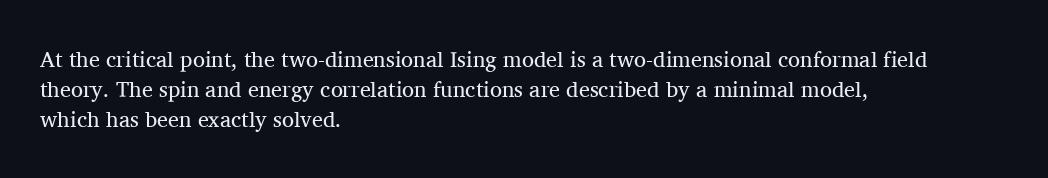
Q: Is the text bold? A: No.
Q: Is the text italic (slanted)? A: No, it is upright.
Q: Is the text underlined? A: No.
Q: How is the paragraph aligned? A: Left-aligned.
Q: Is the spacing between letters normal or unusually wide? A: Normal.
Q: Is the spacing between lines tight, normal or loose? A: Normal.
